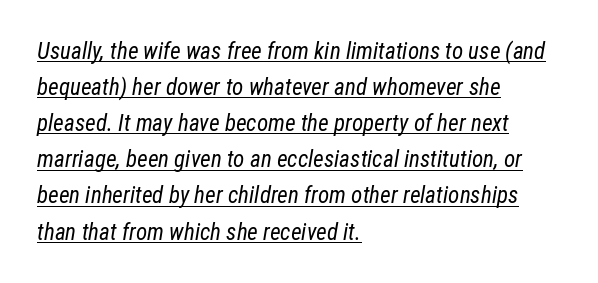
Caption: face not bold, strokes unweighted. Style check: oblique. Interline gaps are of average width in this sample. Horizontally, the lines are justified to the leading edge only.
